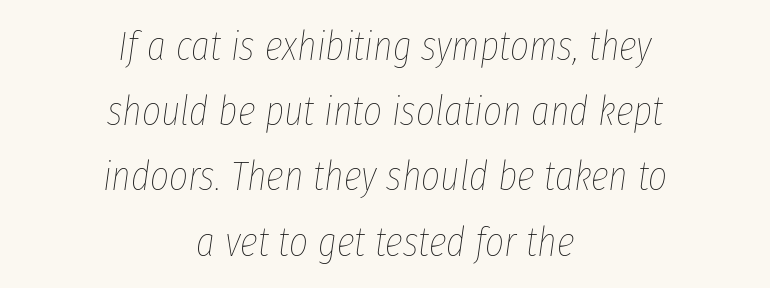
Q: Is the text bold? A: No.
Q: Is the text italic (slanted)? A: Yes, it leans right by about 8 degrees.
Q: Is the text underlined? A: No.
Q: How is the paragraph aligned? A: Centered.
Q: Is the spacing between letters normal or unusually wide? A: Normal.
Q: Is the spacing between lines tight, normal or loose? A: Normal.
Q: Width (condensed, normal, or wide)? A: Condensed.
Q: Stroke contrast? A: Low.
Q: x-height? A: Medium.
Q: Monospaced? A: No.
